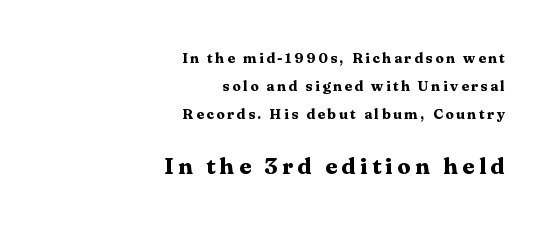
Q: Is the text bold? A: Yes.
Q: Is the text italic (slanted)? A: No, it is upright.
Q: Is the text underlined? A: No.
Q: How is the paragraph aligned? A: Right-aligned.
Q: Is the spacing between lines tight, normal or loose? A: Loose.
Q: Which block of text is set in a larger size, the first (top) or the second (bottom)? A: The second (bottom) one.
